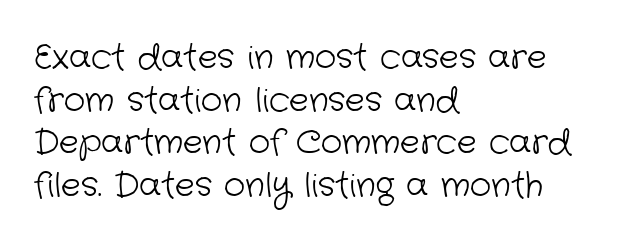
Q: Is the text bold? A: No.
Q: Is the typeface a serif or a sans-serif typeface? A: Sans-serif.
Q: Is the text underlined? A: No.
Q: How is the paragraph aligned? A: Left-aligned.
Q: Is the spacing between letters normal or unusually wide? A: Normal.
Q: Is the spacing between lines tight, normal or loose? A: Normal.
Q: Width (condensed, normal, or wide)? A: Normal.
Q: Stroke contrast? A: Low.
Q: x-height? A: Medium.
Q: Monospaced? A: No.
